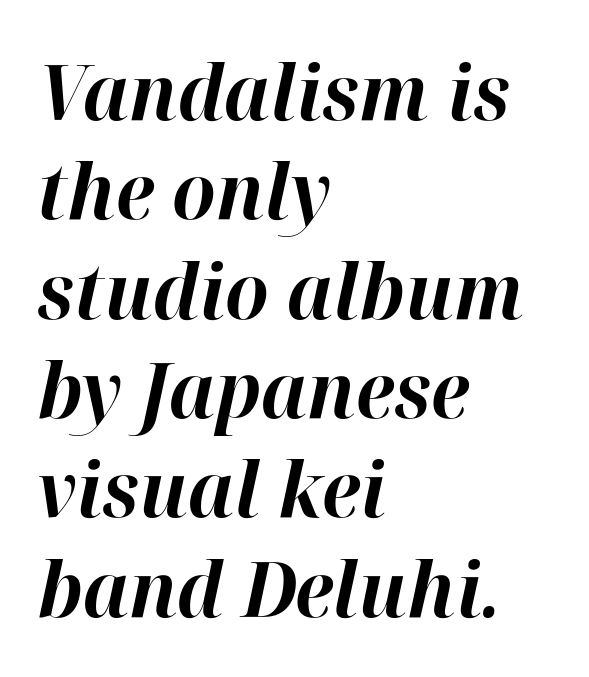
The face used here is rendered with its standard letterfit. Decoration check: the copy has no underline. Varying glyph widths throughout — classic text-font behaviour. Italic? Definitely — the glyphs are oblique. The typesetter chose a ragged-right arrangement here.
